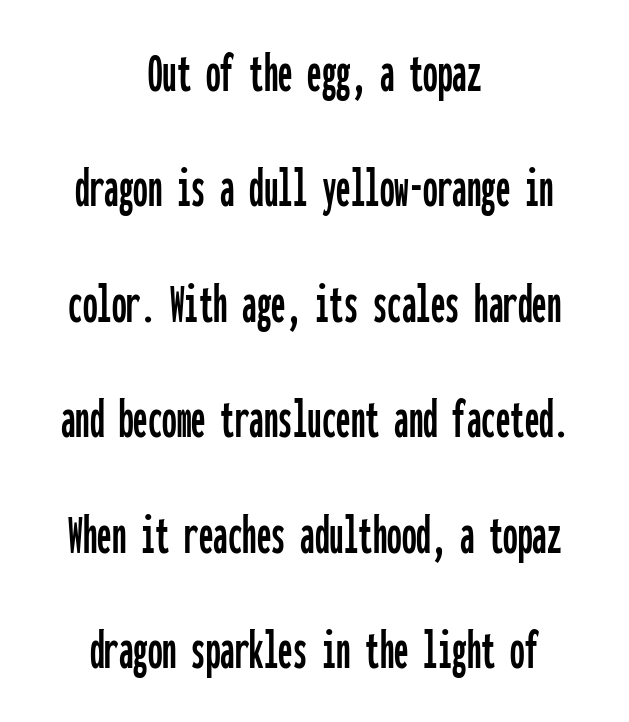
The image shows 58 px condensed sans-serif type, upright, monospaced; set centered, loose line spacing (1.99x), normal letter spacing, not underlined; low stroke contrast and a medium x-height.
